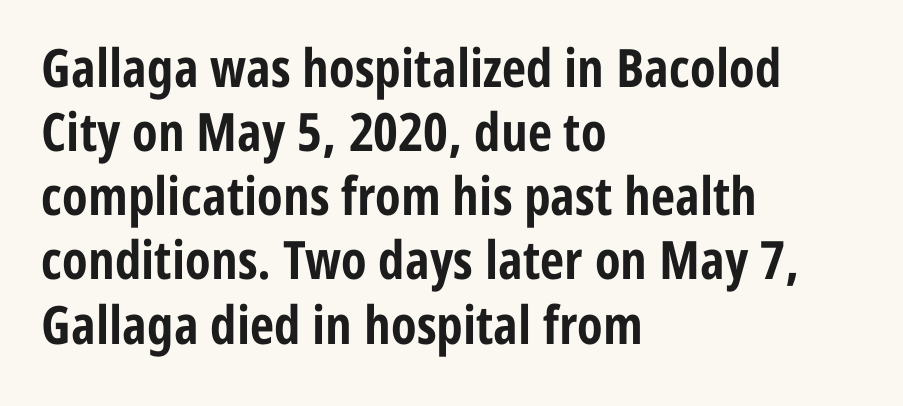
{"serif": "no", "italic": "no", "bold": "yes", "weight": "bold", "width": "condensed", "stroke_contrast": "low", "x_height": "medium", "monospaced": "no", "underline": "no", "align": "left", "line_spacing_ratio": 1.21, "letter_spacing": "normal", "letter_spacing_em": 0.0, "glyph_px": 53}
